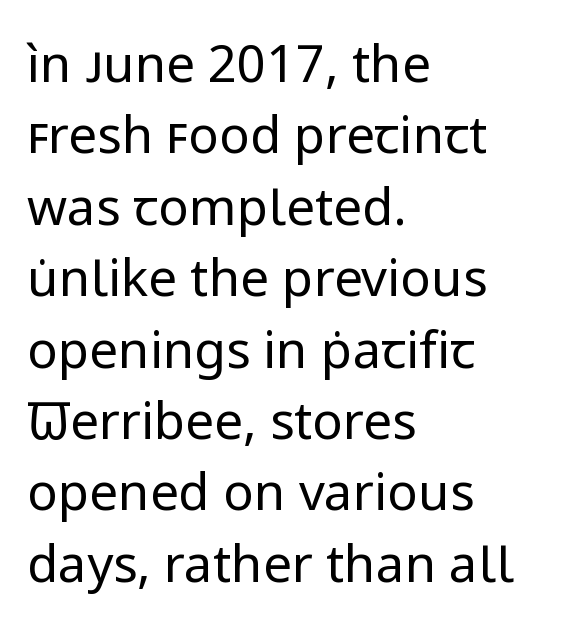
The letters look calm and open, with moderate or lighter stems. Honestly, there is no underline to notice here at all. Style check: upright. The passage is arranged the way most books set body copy — flush left.
